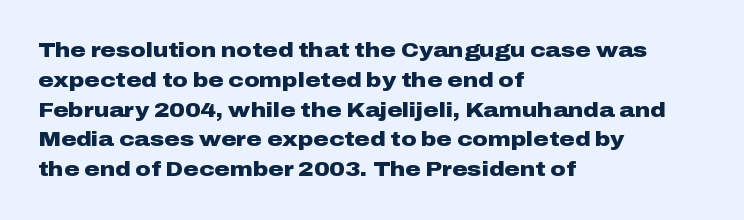
The image shows 21 px bold type, upright; set left-aligned, normal line spacing (1.42x), normal letter spacing, not underlined.
